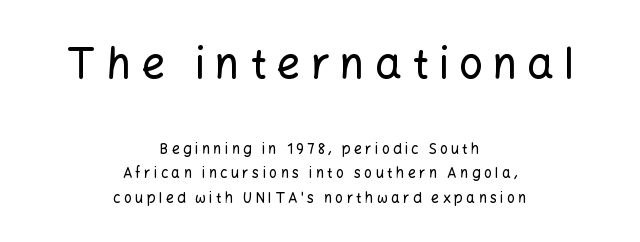
The image shows 42 px sans-serif type, upright; set centered, line spacing 1.73x, unusually wide letter spacing (+0.24 em), not underlined; the first (top) block is 3.0x larger; low stroke contrast and a medium x-height.
